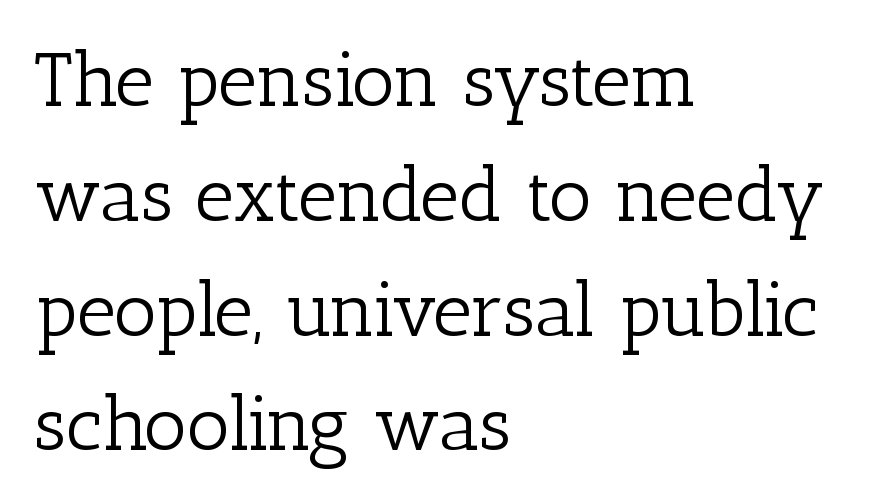
Left-aligned paragraph, ragged on the right. Heaviness? Minimal to ordinary, like unemphasized prose. Yep, those are serifs on the letters. The rows are spaced the way most documents space them. The axis of the letterforms is exactly vertical.
